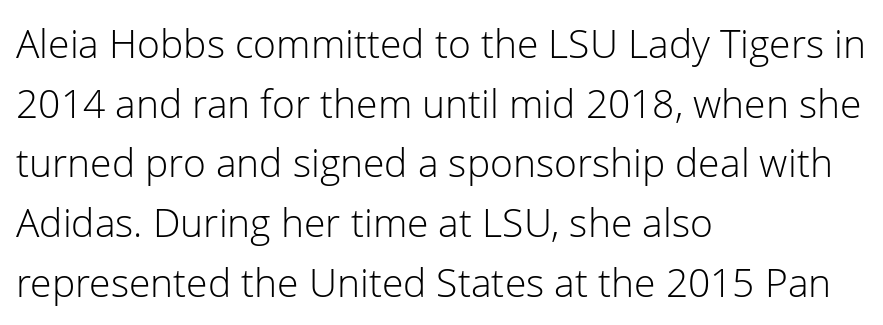
A normal amount of white space separates one row of letters from the next. Vertical strokes here are truly vertical. Plain, unruled lines of type. Check where the strokes stop: nothing finishes them off — pure sans.
